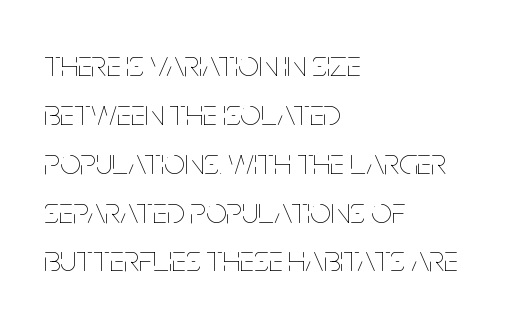
The image shows 37 px thin, condensed type, upright; set left-aligned, normal line spacing (1.32x), normal letter spacing, not underlined; low stroke contrast and a large x-height.
